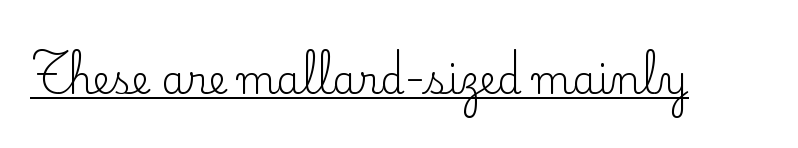
{"italic": "no", "bold": "no", "weight": "regular", "width": "normal", "stroke_contrast": "low", "x_height": "small", "monospaced": "no", "underline": "yes", "letter_spacing": "normal", "letter_spacing_em": 0.0, "glyph_px": 39}
